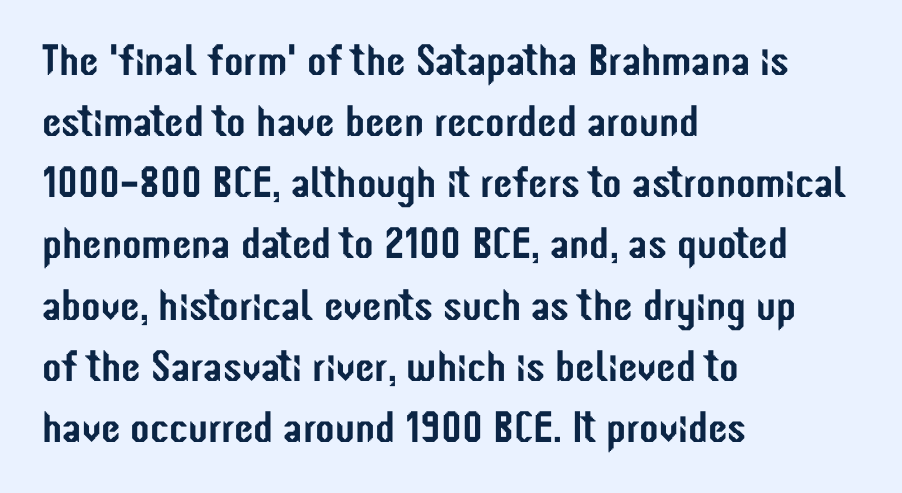
The image shows 44 px condensed sans-serif type, upright; set left-aligned, normal line spacing (1.39x), normal letter spacing, not underlined; low stroke contrast and a medium x-height.
